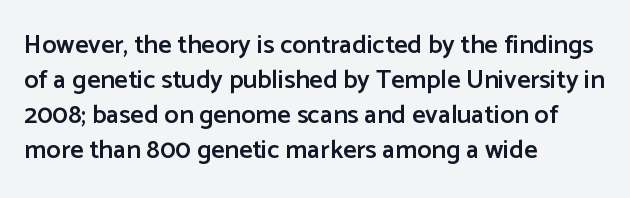
Tracking here is standard; glyphs follow each other at the usual distance. Posture: vertical. This block has exactly the height ordinary leading produces. On the weight axis this lands at semibold, roughly 600. Underline: absent. The rag falls on the right side of this text block.
